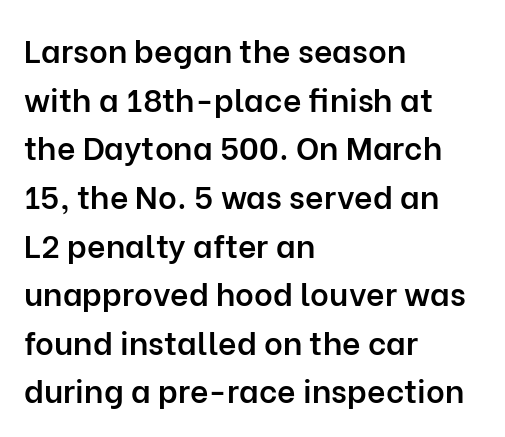
These words are printed semibold, heavier than regular yet not bold. The lettering stays uniformly vertical, giving the passage a roman look. Honestly, the row spacing looks completely unremarkable. Is this a fixed-width face? No — the glyphs have proportional, varying widths. Nothing unusual about the tracking: characters are spaced as the font intends. Check under the words: just untouched page.
